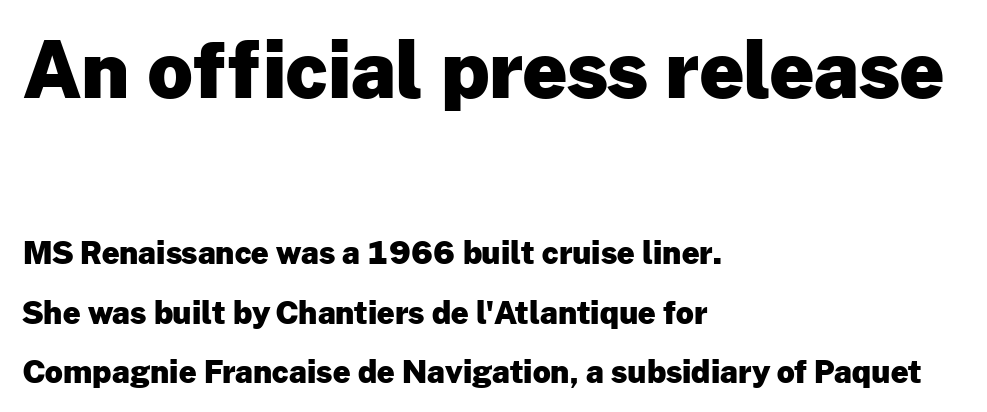
These lines were composed using upright roman letters. Each word holds together tightly as a unit, with standard inter-letter gaps. Each letter keeps its own natural width here, so spacing adapts to shape. Nothing sits at the stroke ends, so this counts as sans-serif. You'd pick this weight for a headline — it's a proper bold. The space directly below the letters is spotless.
